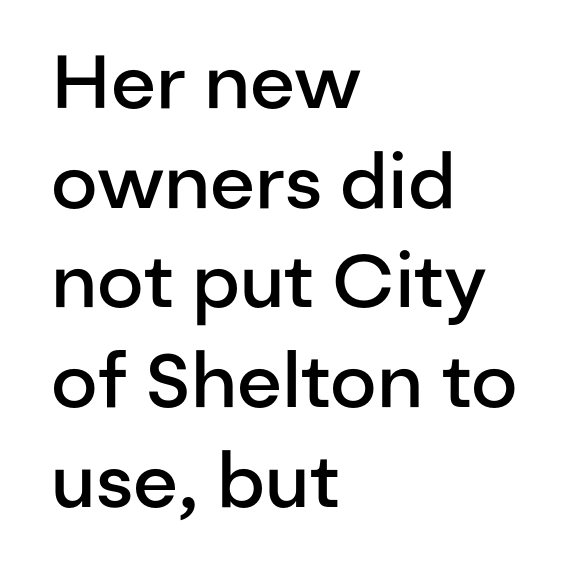
You can tell from the bare stems that sans-serif type was used. Tall strokes in this sample are plumb rather than angled. Do the characters align in a grid? No, the font is proportional. A clean baseline with only descenders dipping below it. These lines stack with their left ends in a neat column. Caption: standard tracking, unaltered.
